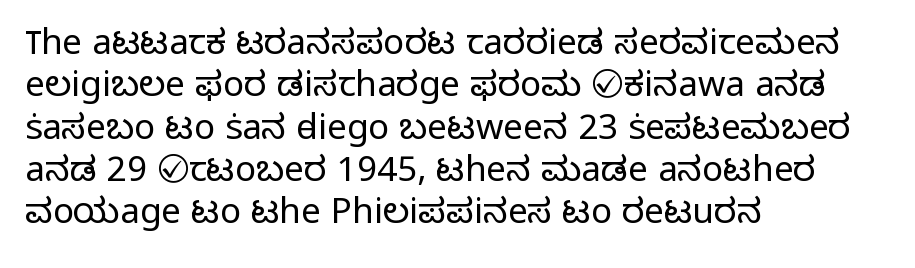
Q: Is the text bold? A: No.
Q: Is the text italic (slanted)? A: No, it is upright.
Q: Is the typeface a serif or a sans-serif typeface? A: Sans-serif.
Q: Is the text underlined? A: No.
Q: How is the paragraph aligned? A: Left-aligned.
Q: Is the spacing between letters normal or unusually wide? A: Normal.
Q: Width (condensed, normal, or wide)? A: Normal.
Q: Stroke contrast? A: Low.
Q: x-height? A: Medium.
Q: Monospaced? A: No.
